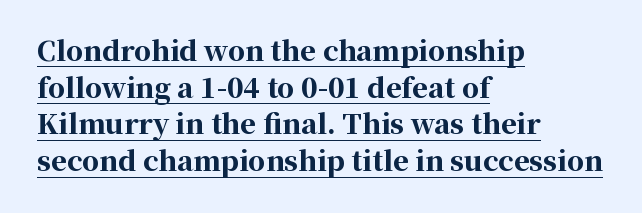
Does a line run under the words? Yes, clearly. Set as a true bold cut, around the 700 mark. The space between consecutive lines is moderate. The letters stand straight up with perfectly vertical stems. Every row of glyphs begins at an identical x-position on the left.
